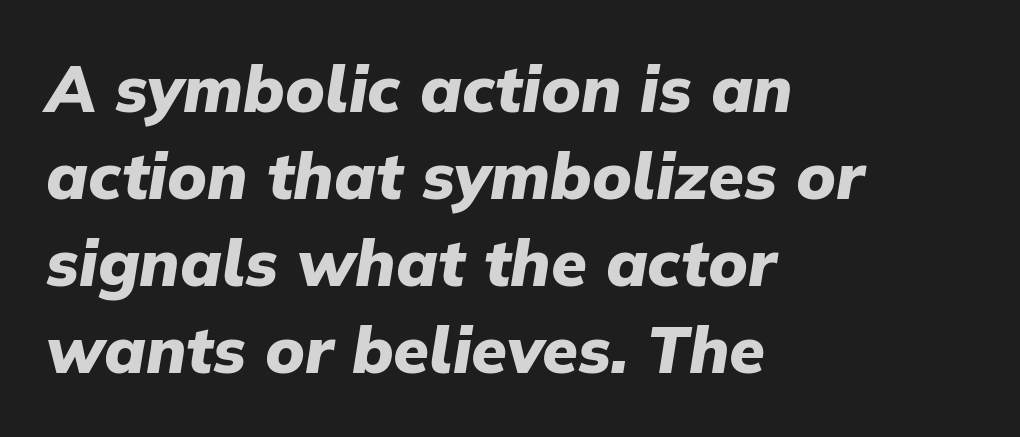
{"italic": "yes", "lean": "right", "slant_degrees": 9, "bold": "yes", "weight": "heavy", "width": "normal", "stroke_contrast": "low", "x_height": "medium", "monospaced": "no", "underline": "no", "align": "left", "line_spacing": "normal", "line_spacing_ratio": 1.34, "letter_spacing": "normal", "letter_spacing_em": 0.0, "glyph_px": 65}
